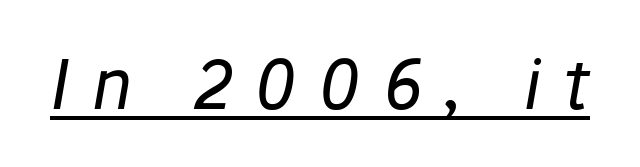
The image shows 68 px regular-weight type, italic (leaning right); set unusually wide letter spacing (+0.32 em), underlined; low stroke contrast and a medium x-height.
